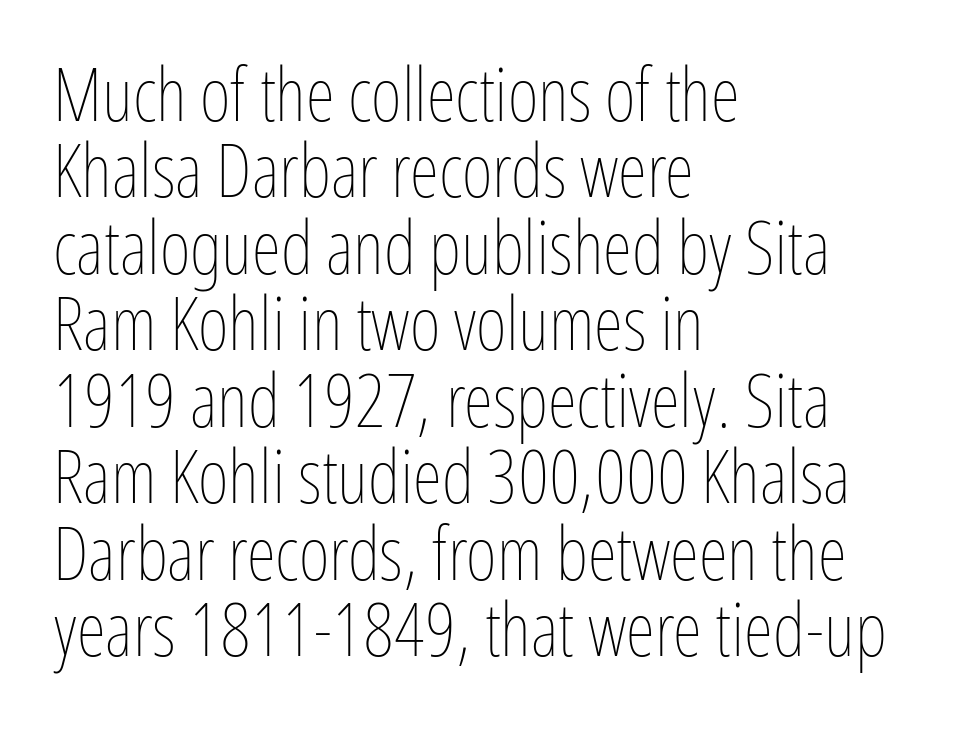
Style check: upright. Glyph-to-glyph distance matches everyday printed text. Is the block centered? No — it sits flush against the left margin. The face used here is proportionally spaced, like ordinary book or web type. Rule under the text: the space is simply empty.
